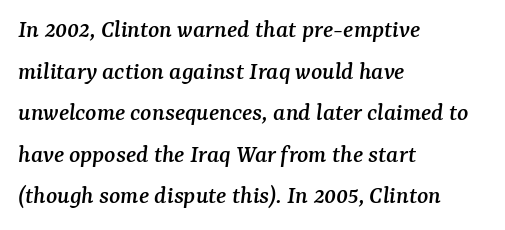
The image shows 26 px text type, italic (leaning right); set left-aligned, normal line spacing (1.6x), normal letter spacing, not underlined.
